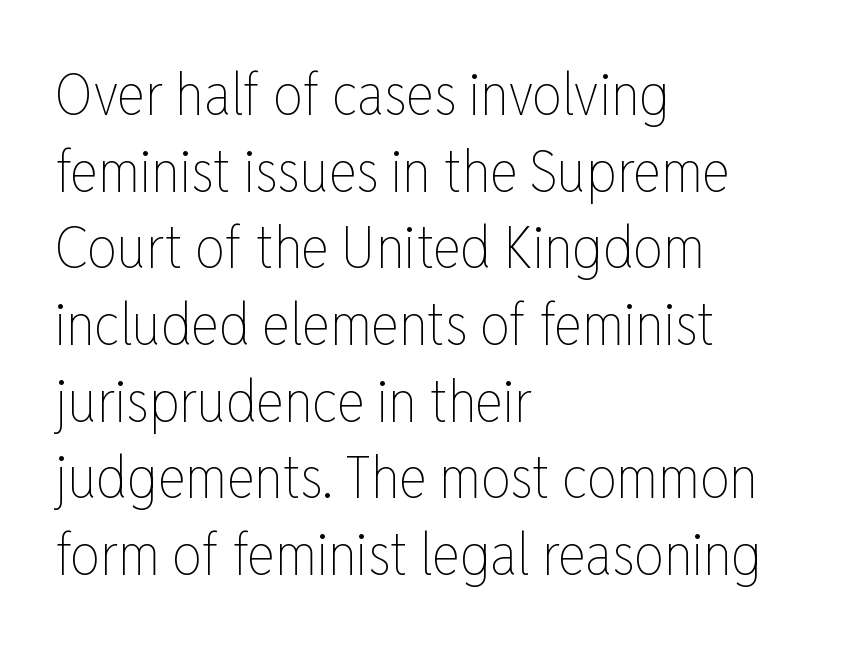
Nothing heavy about these letters — not bold at all. The rows are spaced the way most documents space them. A typesetter would call this proportional, since set widths differ per character. Lines of text with bare space underneath. In terms of posture, this sample is upright. Reading down the block, your eye returns to a fixed left position each line.
